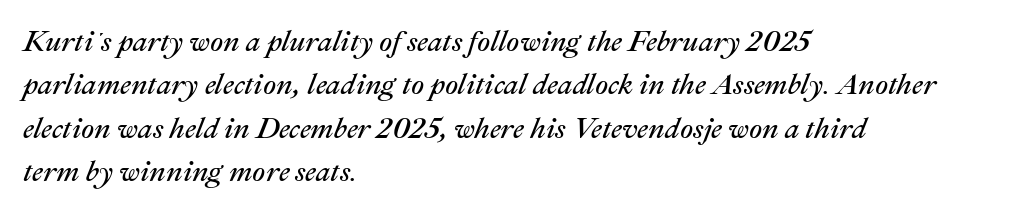
The image shows 29 px regular-weight type, italic (leaning right); set left-aligned, normal line spacing (1.5x), normal letter spacing, not underlined; medium stroke contrast and a medium x-height.
